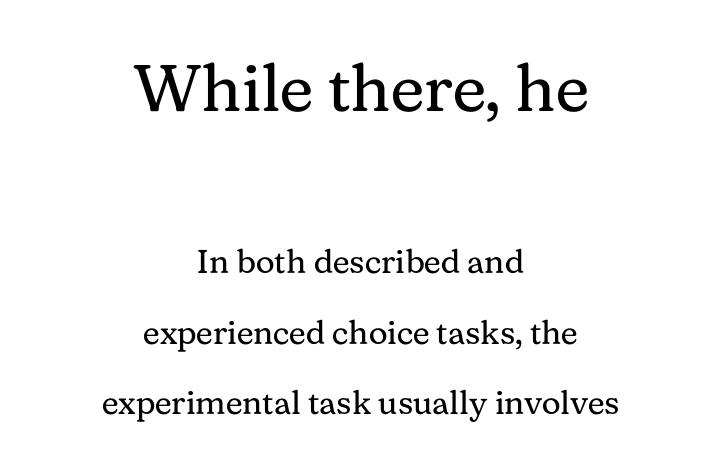
{"serif": "yes", "italic": "no", "bold": "no", "weight": "regular", "width": "normal", "stroke_contrast": "medium", "x_height": "medium", "monospaced": "no", "underline": "no", "align": "center", "line_spacing": "loose", "line_spacing_ratio": 2.14, "letter_spacing": "normal", "letter_spacing_em": 0.0, "larger_block": "first", "size_ratio": 2.0, "glyph_px": 66}
